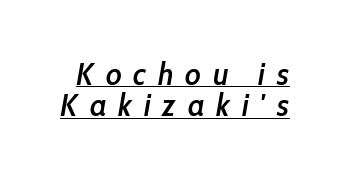
Q: Is the text bold? A: Semi-bold.
Q: Is the text italic (slanted)? A: Yes, it leans right by about 10 degrees.
Q: Is the text underlined? A: Yes.
Q: Is the spacing between letters normal or unusually wide? A: Unusually wide.
Q: Is the spacing between lines tight, normal or loose? A: Tight.
Q: Width (condensed, normal, or wide)? A: Condensed.
Q: Stroke contrast? A: Low.
Q: x-height? A: Medium.
Q: Monospaced? A: No.
